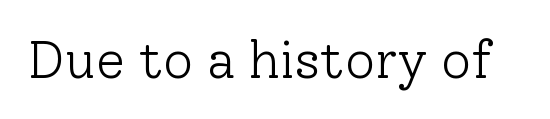
Q: Is the text bold? A: No.
Q: Is the text italic (slanted)? A: No, it is upright.
Q: Is the typeface a serif or a sans-serif typeface? A: Serif.
Q: Is the text underlined? A: No.
Q: Is the spacing between letters normal or unusually wide? A: Normal.
Q: Width (condensed, normal, or wide)? A: Normal.
Q: Stroke contrast? A: Low.
Q: x-height? A: Medium.
Q: Monospaced? A: No.
